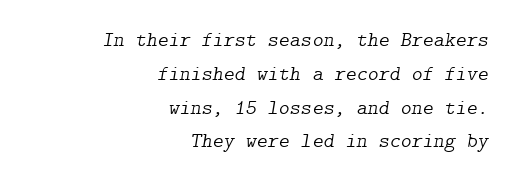
Q: Is the text bold? A: No.
Q: Is the text italic (slanted)? A: Yes, it leans right by about 9 degrees.
Q: Is the text underlined? A: No.
Q: How is the paragraph aligned? A: Right-aligned.
Q: Is the spacing between letters normal or unusually wide? A: Normal.
Q: Is the spacing between lines tight, normal or loose? A: Normal.
